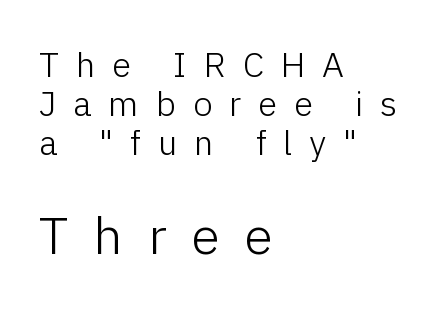
The image shows 52 px light sans-serif type, upright; set left-aligned, tight line spacing (1.11x), unusually wide letter spacing (+0.48 em), not underlined; the second (bottom) block is 1.49x larger; low stroke contrast and a medium x-height.
